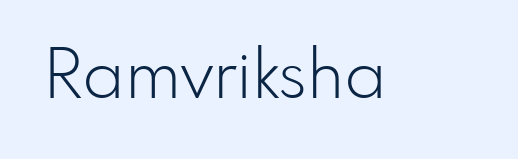
{"serif": "no", "italic": "no", "bold": "no", "weight": "light", "width": "normal", "stroke_contrast": "low", "x_height": "small", "monospaced": "no", "underline": "no", "letter_spacing": "normal", "letter_spacing_em": 0.0, "glyph_px": 68}
